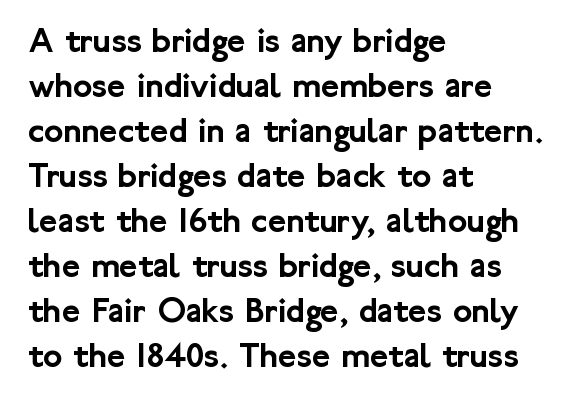
The image shows 36 px sans-serif type, upright; set left-aligned, normal line spacing (1.25x), normal letter spacing, not underlined; low stroke contrast and a medium x-height.
